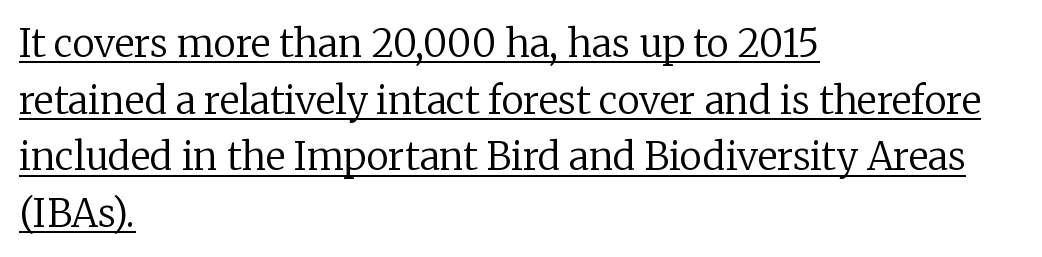
Q: Is the text bold? A: No.
Q: Is the text italic (slanted)? A: No, it is upright.
Q: Is the typeface a serif or a sans-serif typeface? A: Serif.
Q: Is the text underlined? A: Yes.
Q: How is the paragraph aligned? A: Left-aligned.
Q: Is the spacing between letters normal or unusually wide? A: Normal.
Q: Is the spacing between lines tight, normal or loose? A: Normal.
Q: Width (condensed, normal, or wide)? A: Normal.
Q: Stroke contrast? A: Low.
Q: x-height? A: Medium.
Q: Monospaced? A: No.
